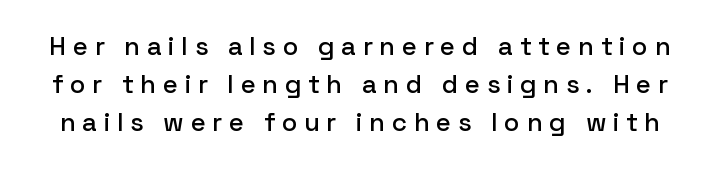
The leading is moderate, giving the passage an even texture. Italic: no, the glyphs are upright roman. The specimen omits any rule beneath the text block's lines. The rendering inserts visible extra space after every character.
